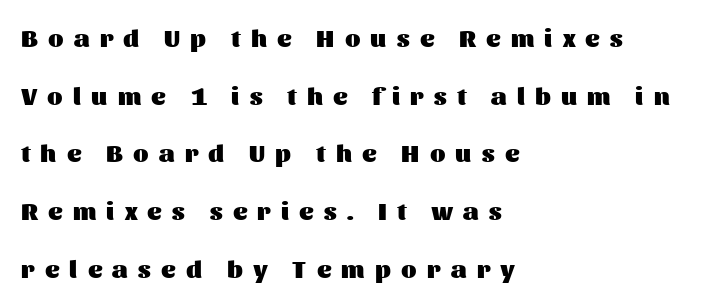
Heavy, bold letterforms. The rendering anchors every line to the left-hand side. The string is rendered with underlining switched off. Display-style spreading of the glyphs; the letterfit is very open. Is there any slant? The stems are plumb. How would I describe the line gaps? Wide and relaxed.
